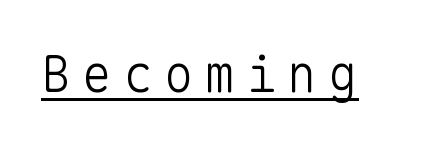
{"serif": "no", "italic": "no", "bold": "no", "weight": "light", "width": "normal", "stroke_contrast": "low", "x_height": "medium", "monospaced": "yes", "underline": "yes", "letter_spacing": "wide", "letter_spacing_em": 0.22, "glyph_px": 50}
